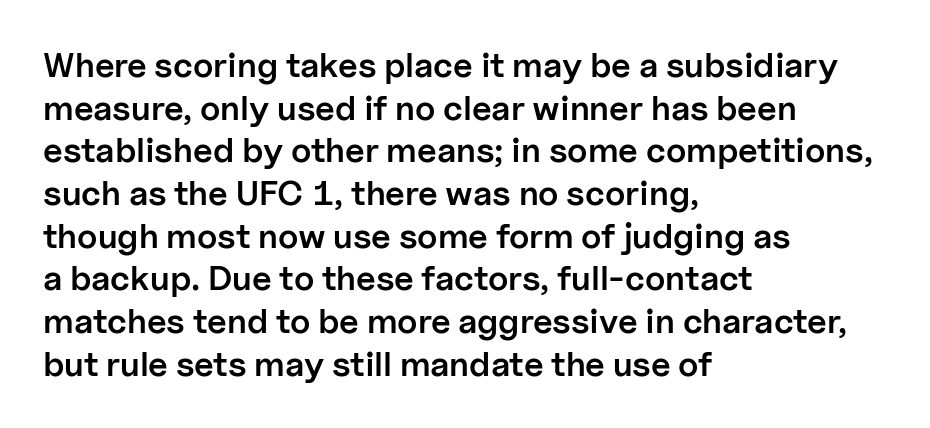
Lines of text with bare space underneath. The passage shown is semibold, sitting just below true bold. There is no visible air inserted between adjacent glyphs. Characters remain perfectly vertical along every line. The characters display no serif detailing; their extremities are plain. The lines in this sample share a left origin and differ only in where they stop.
